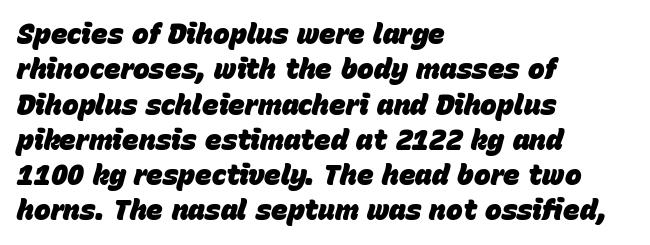
{"italic": "yes", "lean": "right", "slant_degrees": 15, "bold": "yes", "weight": "heavy", "width": "normal", "stroke_contrast": "low", "x_height": "large", "monospaced": "no", "underline": "no", "align": "left", "line_spacing": "normal", "line_spacing_ratio": 1.26, "letter_spacing": "normal", "letter_spacing_em": 0.0, "glyph_px": 28}
